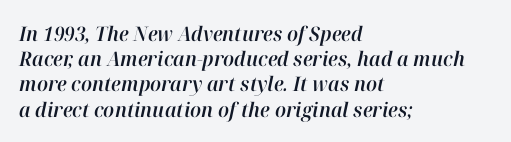
A typesetter would call this leading conventional body-copy spacing. These lines keep a tight, regular rhythm from letter to letter. The axis of the letterforms is tilted away from vertical. The gap between lines stays unmarked. These lines stack with their left ends in a neat column.
